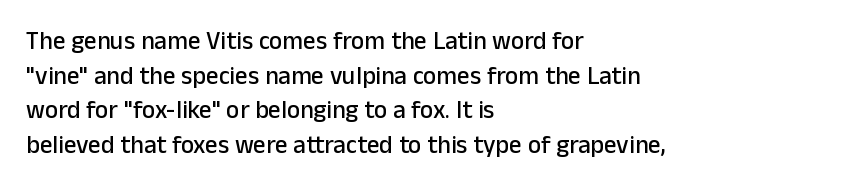
Q: Is the text italic (slanted)? A: No, it is upright.
Q: Is the text underlined? A: No.
Q: How is the paragraph aligned? A: Left-aligned.
Q: Is the spacing between letters normal or unusually wide? A: Normal.
Q: Is the spacing between lines tight, normal or loose? A: Normal.
